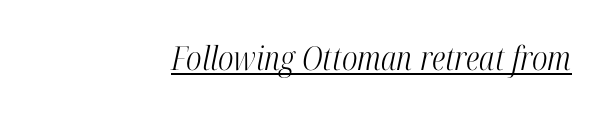
The image shows 33 px light, condensed serif type, italic (leaning right); set right-aligned, normal letter spacing, underlined; high stroke contrast and a medium x-height.
